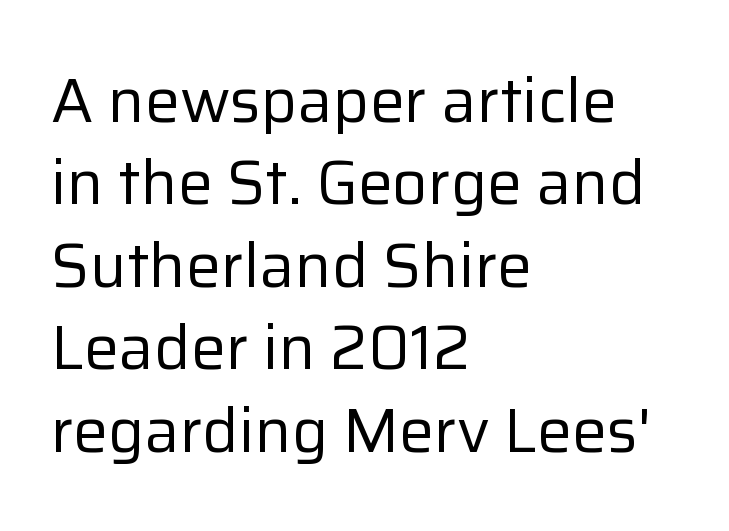
Q: Is the text bold? A: No.
Q: Is the text italic (slanted)? A: No, it is upright.
Q: Is the typeface a serif or a sans-serif typeface? A: Sans-serif.
Q: Is the text underlined? A: No.
Q: How is the paragraph aligned? A: Left-aligned.
Q: Is the spacing between letters normal or unusually wide? A: Normal.
Q: Is the spacing between lines tight, normal or loose? A: Normal.
Q: Width (condensed, normal, or wide)? A: Normal.
Q: Stroke contrast? A: Low.
Q: x-height? A: Medium.
Q: Monospaced? A: No.
